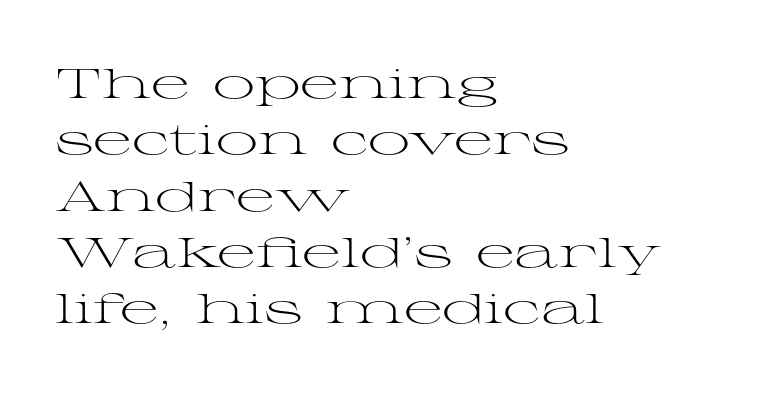
Q: Is the text bold? A: No.
Q: Is the text italic (slanted)? A: No, it is upright.
Q: Is the typeface a serif or a sans-serif typeface? A: Serif.
Q: Is the text underlined? A: No.
Q: How is the paragraph aligned? A: Left-aligned.
Q: Is the spacing between letters normal or unusually wide? A: Normal.
Q: Is the spacing between lines tight, normal or loose? A: Normal.
Q: Width (condensed, normal, or wide)? A: Wide.
Q: Stroke contrast? A: Medium.
Q: x-height? A: Medium.
Q: Monospaced? A: No.
